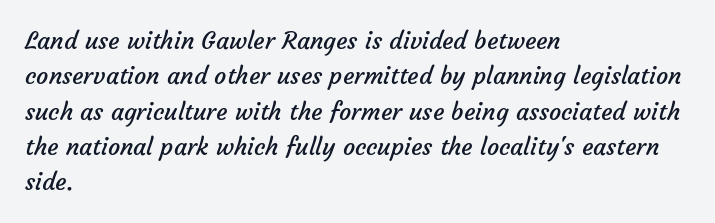
{"bold": "no", "underline": "no", "align": "left", "line_spacing": "normal", "line_spacing_ratio": 1.47, "letter_spacing": "normal", "letter_spacing_em": 0.0, "glyph_px": 24}
